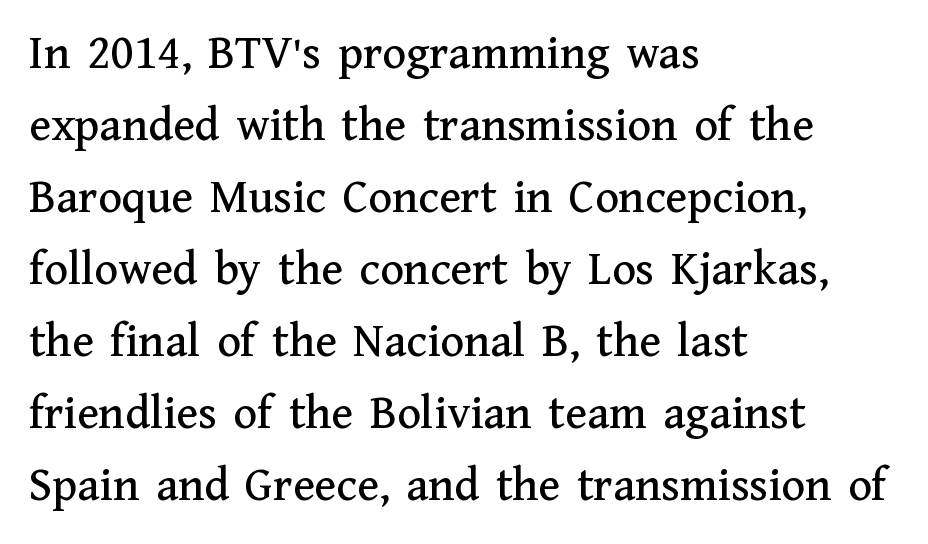
{"serif": "yes", "italic": "no", "width": "normal", "stroke_contrast": "medium", "x_height": "medium", "monospaced": "no", "underline": "no", "align": "left", "line_spacing": "normal", "line_spacing_ratio": 1.47, "letter_spacing": "normal", "letter_spacing_em": 0.0, "glyph_px": 49}
